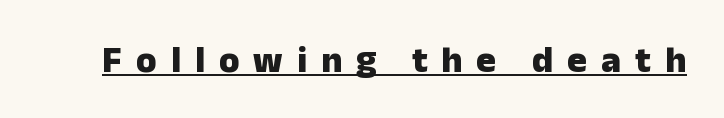
The sample has been set heavy, in full bold. In terms of letterspacing, this is a distinctly airy, spread setting. Posture: vertical. You can see a thin bar hugging the bottom of the glyphs. Do the characters align in a grid? No, the font is proportional.
